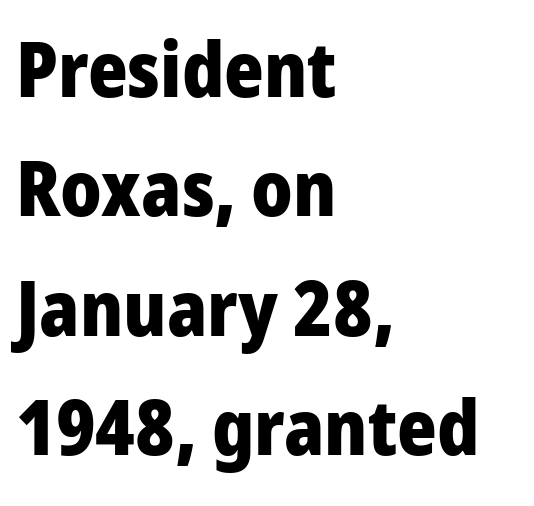
Glance below the letters and you will spot only blank space. Successive baselines arrive at the customary interval. The passage shown is typed in a proportional face where columns would drift. Set as a true bold cut, around the 700 mark.
